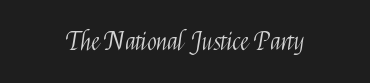
{"bold": "no", "underline": "no", "align": "center", "letter_spacing": "normal", "letter_spacing_em": 0.0, "glyph_px": 25}
